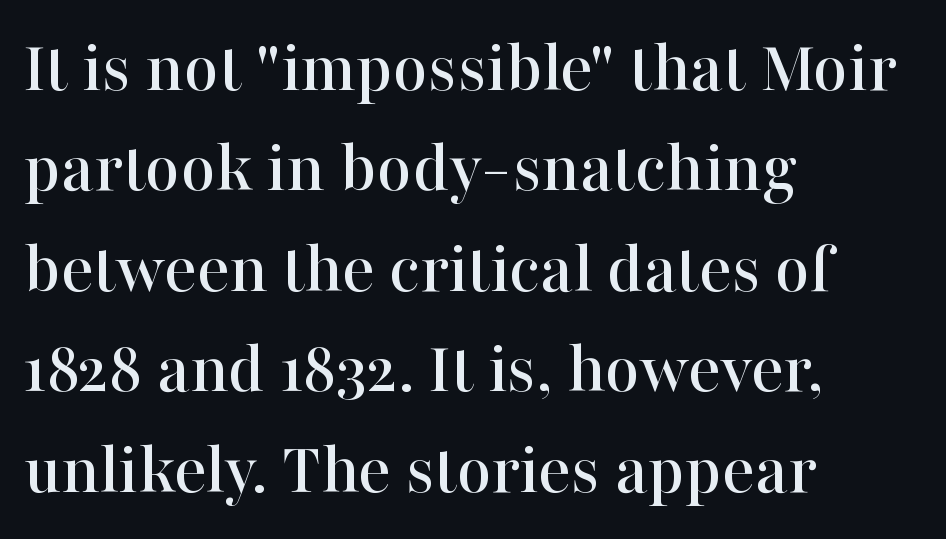
Between one letter and the next there's only the usual sliver of space. The leading is moderate, giving the passage an even texture. Every stem runs plumb, perpendicular to the baseline. Think of a printed novel: that variable character pitch is what you see here. These lines are composed in type with serifs.
